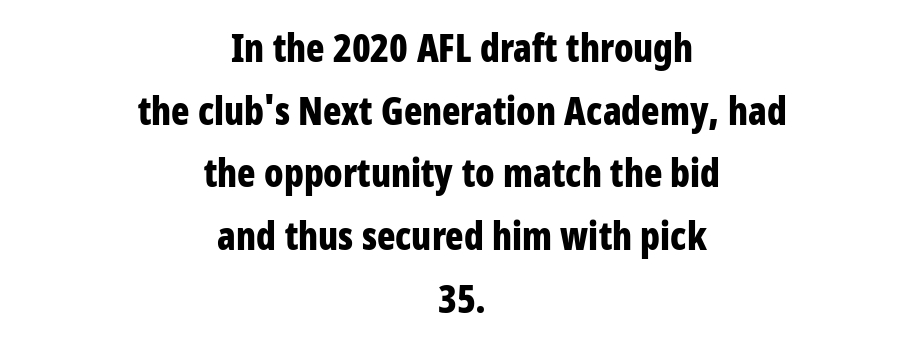
The image shows 38 px bold, condensed sans-serif type, upright; set centered, normal line spacing (1.65x), normal letter spacing, not underlined; low stroke contrast and a medium x-height.
